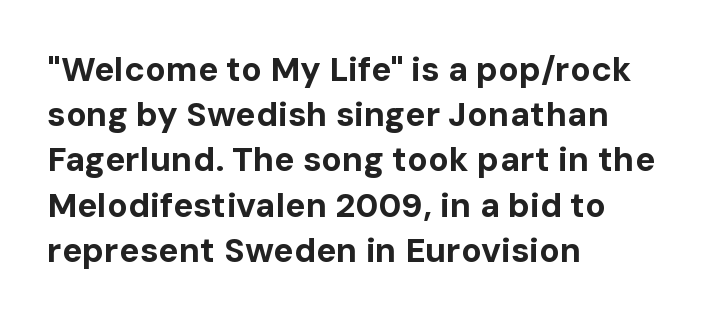
The image shows 34 px bold sans-serif type, upright; set left-aligned, normal line spacing (1.33x), normal letter spacing, not underlined; low stroke contrast and a medium x-height.
